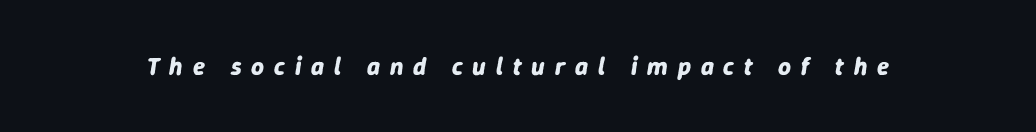
{"italic": "yes", "lean": "right", "slant_degrees": 9, "bold": "yes", "underline": "no", "letter_spacing": "wide", "letter_spacing_em": 0.39, "glyph_px": 25}
